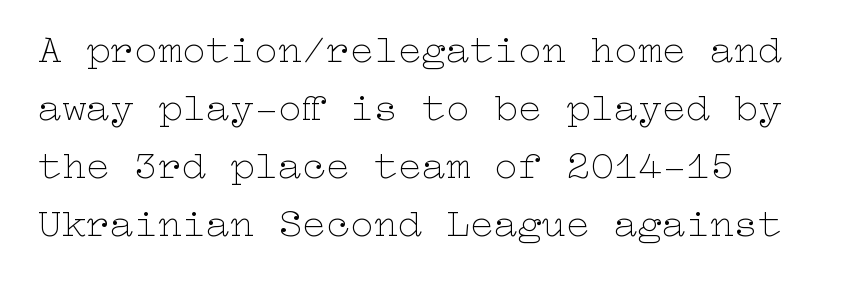
{"italic": "no", "bold": "no", "weight": "thin", "width": "wide", "stroke_contrast": "low", "x_height": "medium", "underline": "no", "line_spacing": "normal", "line_spacing_ratio": 1.45, "letter_spacing": "normal", "letter_spacing_em": 0.0, "glyph_px": 40}
